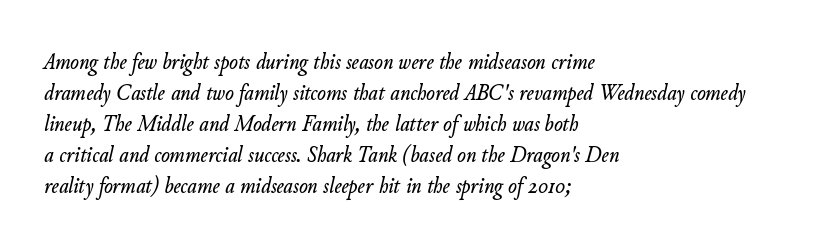
Q: Is the text italic (slanted)? A: Yes, it leans right by about 11 degrees.
Q: Is the text underlined? A: No.
Q: How is the paragraph aligned? A: Left-aligned.
Q: Is the spacing between letters normal or unusually wide? A: Normal.
Q: Is the spacing between lines tight, normal or loose? A: Normal.
